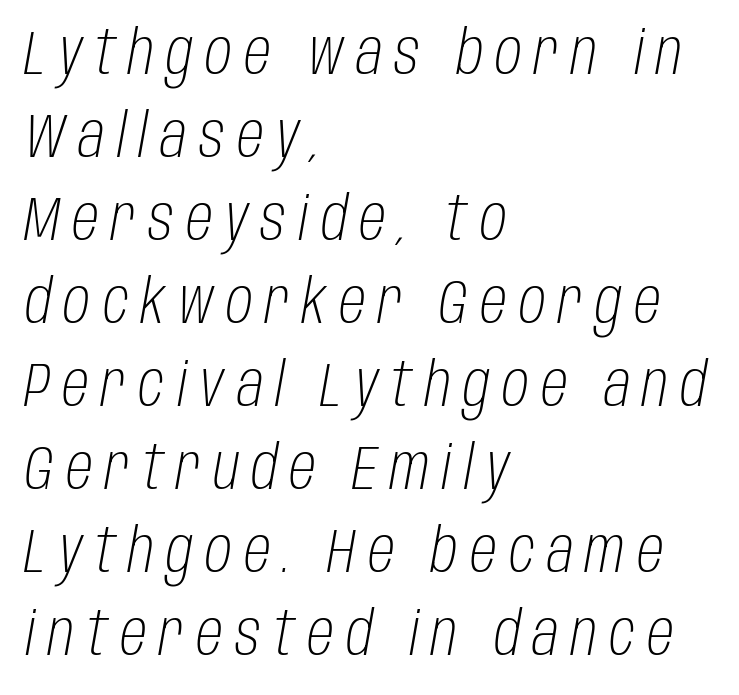
Q: Is the text bold? A: No.
Q: Is the text italic (slanted)? A: Yes, it leans right by about 10 degrees.
Q: Is the text underlined? A: No.
Q: How is the paragraph aligned? A: Left-aligned.
Q: Is the spacing between letters normal or unusually wide? A: Unusually wide.
Q: Is the spacing between lines tight, normal or loose? A: Normal.
Q: Width (condensed, normal, or wide)? A: Condensed.
Q: Stroke contrast? A: Low.
Q: x-height? A: Large.
Q: Monospaced? A: No.
